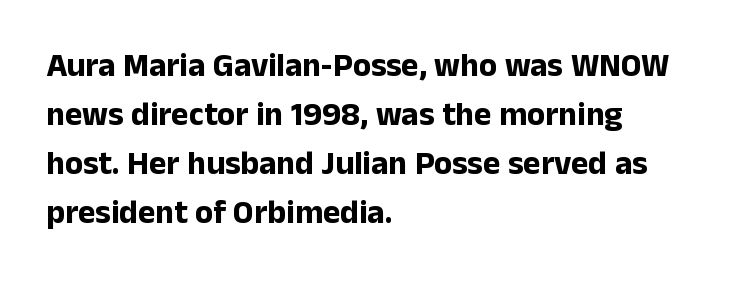
Q: Is the text bold? A: Yes.
Q: Is the text italic (slanted)? A: No, it is upright.
Q: Is the typeface a serif or a sans-serif typeface? A: Sans-serif.
Q: Is the text underlined? A: No.
Q: How is the paragraph aligned? A: Left-aligned.
Q: Is the spacing between letters normal or unusually wide? A: Normal.
Q: Is the spacing between lines tight, normal or loose? A: Normal.
Q: Width (condensed, normal, or wide)? A: Normal.
Q: Stroke contrast? A: Low.
Q: x-height? A: Medium.
Q: Monospaced? A: No.
